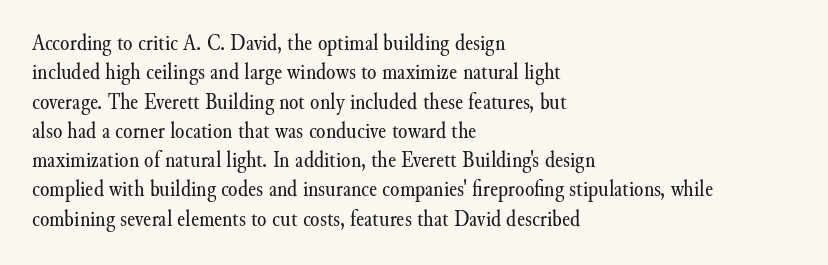
Q: Is the text bold? A: No.
Q: Is the text italic (slanted)? A: No, it is upright.
Q: Is the text underlined? A: No.
Q: How is the paragraph aligned? A: Left-aligned.
Q: Is the spacing between letters normal or unusually wide? A: Normal.
